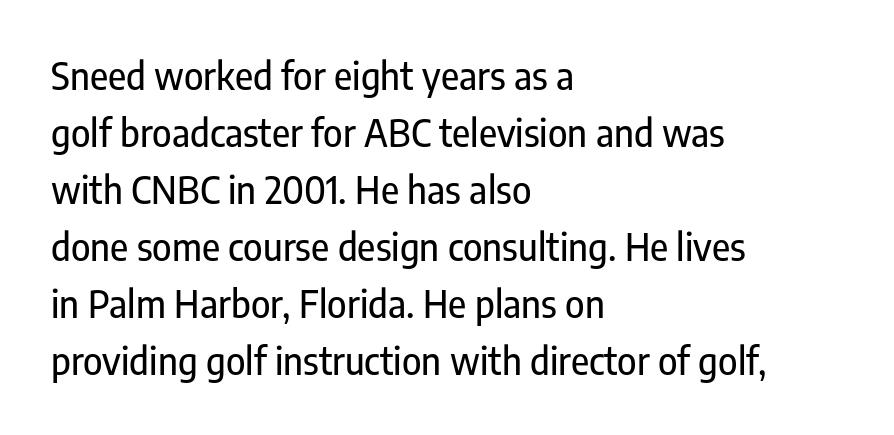
{"serif": "no", "italic": "no", "width": "condensed", "stroke_contrast": "low", "x_height": "medium", "monospaced": "no", "underline": "no", "align": "left", "line_spacing": "normal", "line_spacing_ratio": 1.54, "letter_spacing": "normal", "letter_spacing_em": 0.0, "glyph_px": 37}
